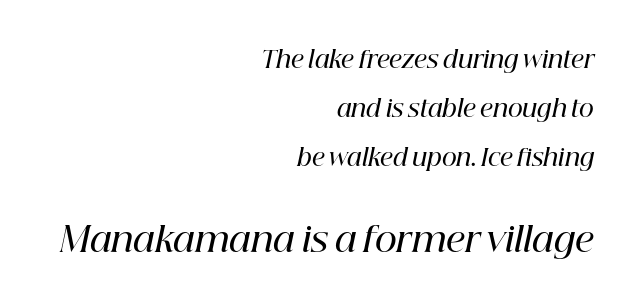
Words appear dense and cohesive because spacing is normal. Posture: slanted. This sample has the flowing, uneven cadence of proportional lettering. The typesetting leans somewhat heavy: a semibold. Nobody drew a line under any word here. The paragraph shown leans on its right margin.
